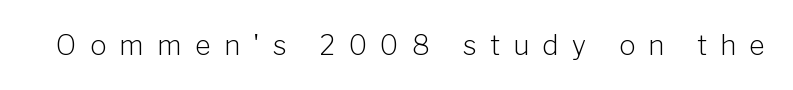
{"italic": "no", "bold": "no", "underline": "no", "letter_spacing": "wide", "letter_spacing_em": 0.5, "glyph_px": 27}
